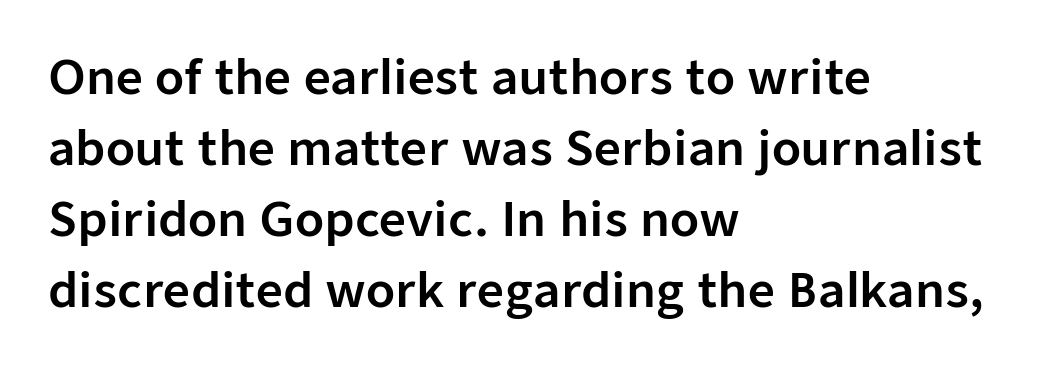
The image shows 47 px sans-serif type, upright; set left-aligned, normal line spacing (1.51x), normal letter spacing, not underlined; low stroke contrast and a medium x-height.
